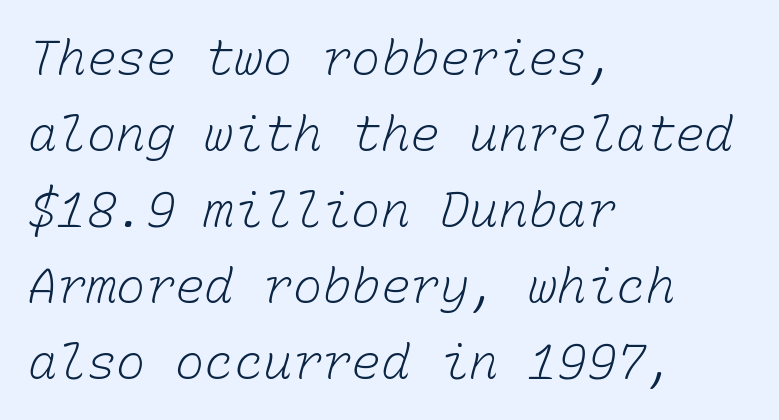
The font sits on the lighter half of the weight spectrum, regular included. The foot of each line stays bare and open. Every row of glyphs begins at an identical x-position on the left. Here the designer chose a console-style face with uniform glyph widths. Rows of type keep a routine distance in the vertical direction. The face used here is rendered with its standard letterfit.
